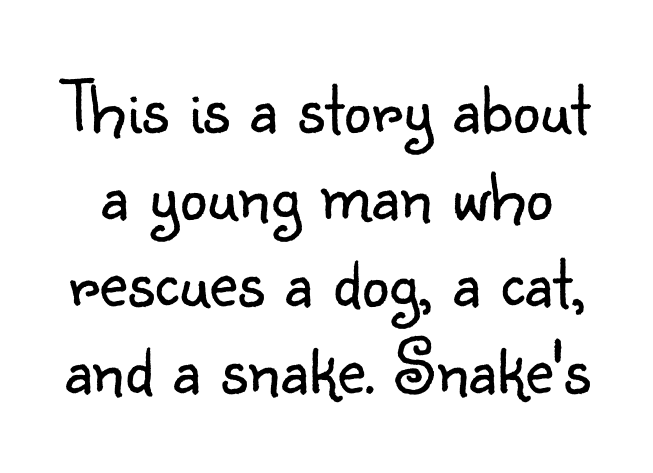
The image shows 77 px light sans-serif type, upright; set tight line spacing (1.13x), normal letter spacing, not underlined; low stroke contrast and a small x-height.
